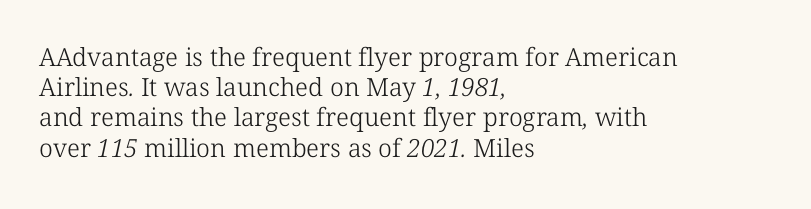
Q: Is the text bold? A: No.
Q: Is the text underlined? A: No.
Q: How is the paragraph aligned? A: Left-aligned.
Q: Is the spacing between letters normal or unusually wide? A: Normal.
